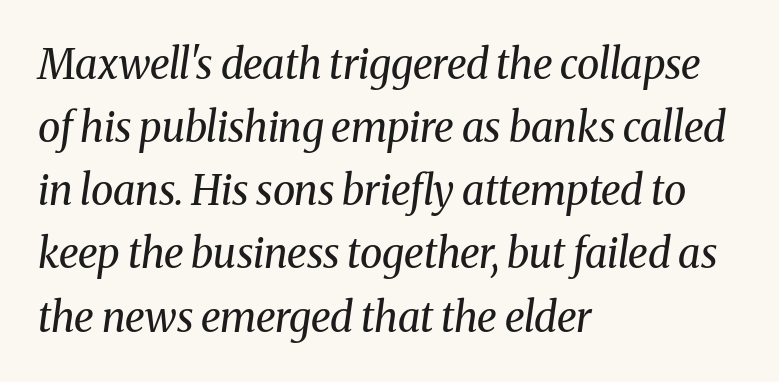
{"serif": "yes", "italic": "yes", "lean": "right", "slant_degrees": 8, "bold": "no", "weight": "regular", "width": "normal", "stroke_contrast": "medium", "x_height": "medium", "monospaced": "no", "underline": "no", "align": "left", "line_spacing": "normal", "line_spacing_ratio": 1.54, "letter_spacing": "normal", "letter_spacing_em": 0.0, "glyph_px": 41}
